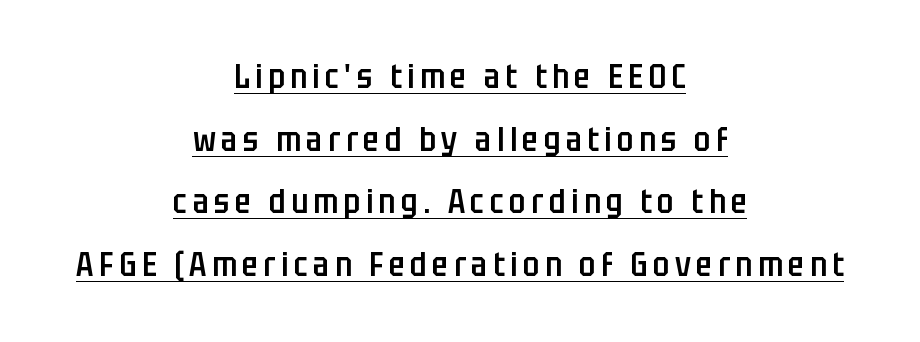
{"serif": "no", "italic": "no", "bold": "semi", "weight": "semibold", "width": "condensed", "stroke_contrast": "low", "x_height": "large", "monospaced": "no", "underline": "yes", "align": "center", "line_spacing": "loose", "line_spacing_ratio": 1.9, "glyph_px": 33}
